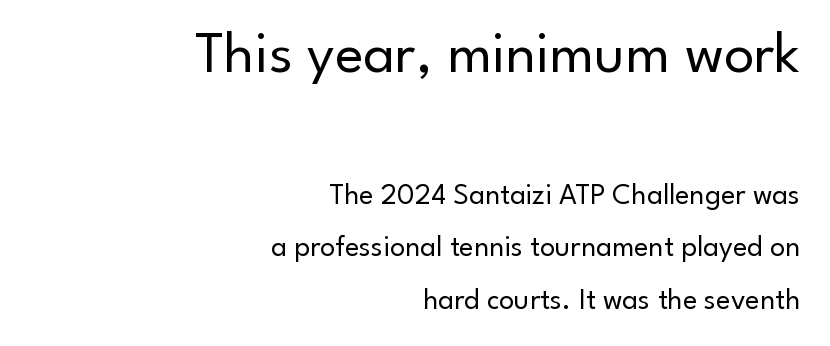
The image shows 60 px regular-weight sans-serif type, upright; set right-aligned, line spacing 1.75x, normal letter spacing, not underlined; the first (top) block is 2.0x larger; low stroke contrast and a small x-height.
